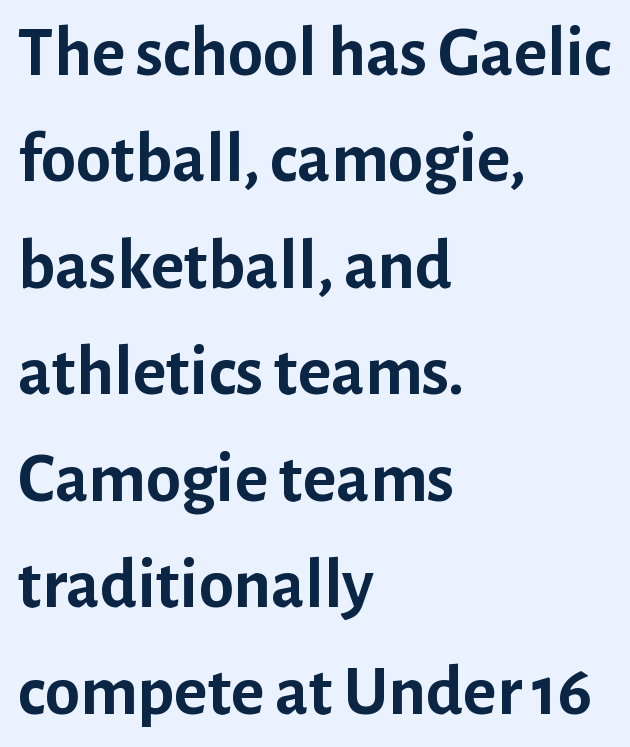
How would I describe the line gaps? Plain and ordinary. Typographically, this falls in the sans-serif category. Spacing verdict: proportional, widths tailored to each character. Left-aligned paragraph, ragged on the right.
